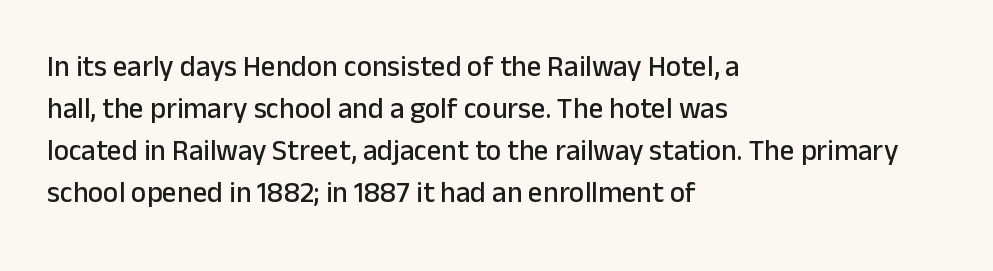
Glance below the letters and you will spot only blank space. This sample keeps an unexceptional amount of space between lines. The letters sit at their default tracking, neither squeezed nor spread. Serif or sans? Sans — the stroke terminals are bare. Varying glyph widths throughout — classic text-font behaviour. The font's upright variant was chosen for this text.
